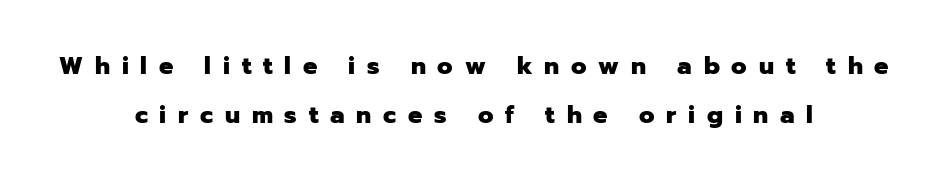
Caption: multi-line text, centered on the measure. Does extra space separate the letters? Yes, quite a lot of it. Notice the wide empty band between every row — that's loose leading. Words float on clear page, feet unadorned. The axis of the letterforms is exactly vertical.
